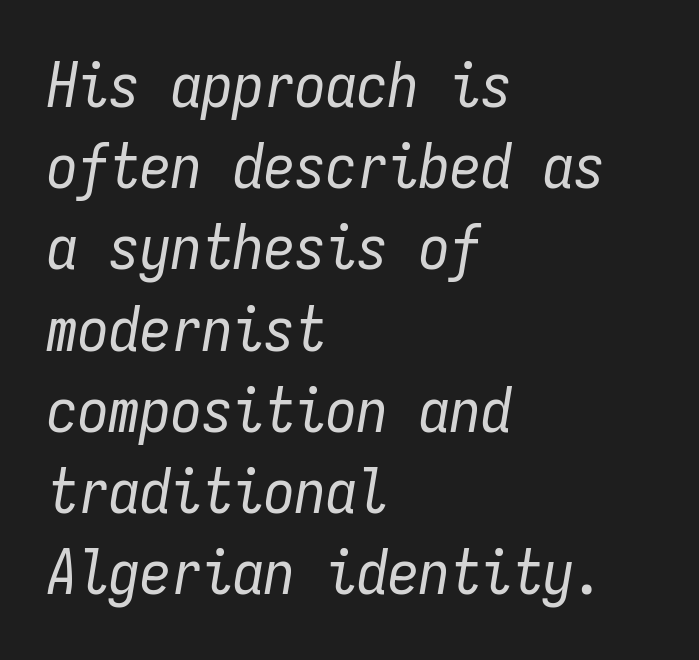
Q: Is the text bold? A: No.
Q: Is the text italic (slanted)? A: Yes, it leans right by about 9 degrees.
Q: Is the text underlined? A: No.
Q: How is the paragraph aligned? A: Left-aligned.
Q: Is the spacing between letters normal or unusually wide? A: Normal.
Q: Is the spacing between lines tight, normal or loose? A: Normal.
Q: Width (condensed, normal, or wide)? A: Condensed.
Q: Stroke contrast? A: Low.
Q: x-height? A: Medium.
Q: Monospaced? A: Yes.
